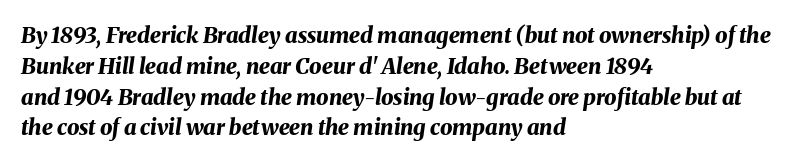
{"italic": "yes", "lean": "right", "slant_degrees": 8, "bold": "yes", "underline": "no", "align": "left", "line_spacing": "normal", "line_spacing_ratio": 1.4, "letter_spacing": "normal", "letter_spacing_em": 0.0, "glyph_px": 22}
